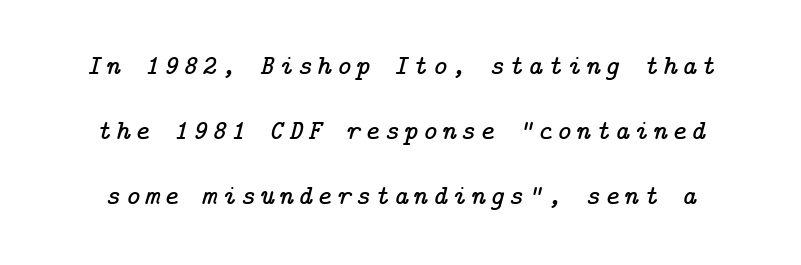
Q: Is the text italic (slanted)? A: Yes, it leans right by about 14 degrees.
Q: Is the typeface a serif or a sans-serif typeface? A: Serif.
Q: Is the text underlined? A: No.
Q: Is the spacing between lines tight, normal or loose? A: Loose.
Q: Width (condensed, normal, or wide)? A: Normal.
Q: Stroke contrast? A: Low.
Q: x-height? A: Medium.
